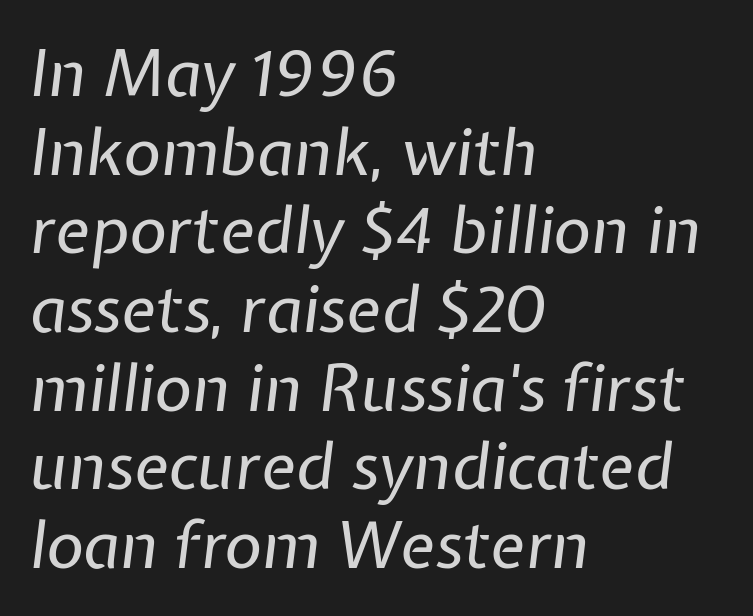
Q: Is the text bold? A: No.
Q: Is the text italic (slanted)? A: Yes, it leans right by about 7 degrees.
Q: Is the text underlined? A: No.
Q: How is the paragraph aligned? A: Left-aligned.
Q: Is the spacing between letters normal or unusually wide? A: Normal.
Q: Width (condensed, normal, or wide)? A: Normal.
Q: Stroke contrast? A: Low.
Q: x-height? A: Medium.
Q: Monospaced? A: No.
